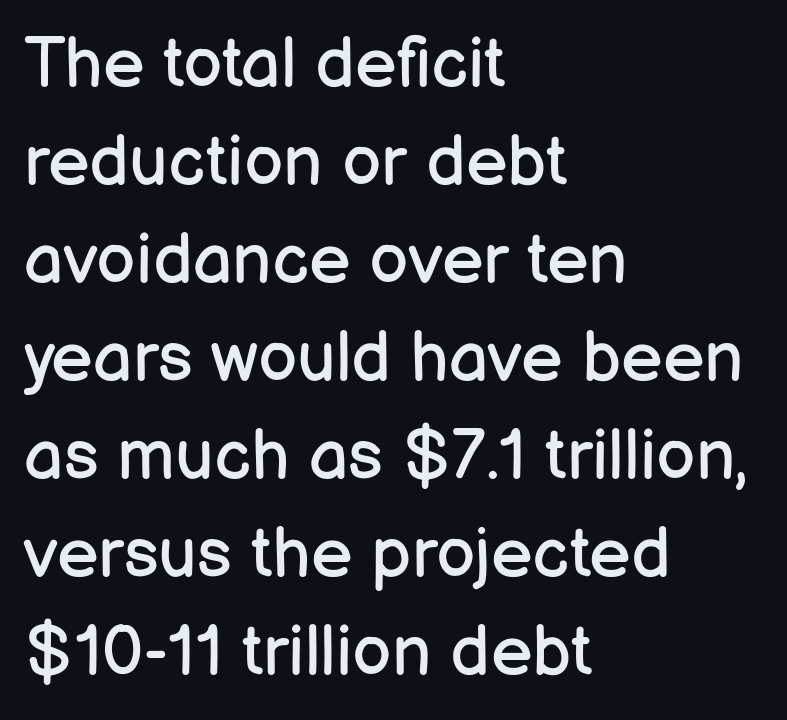
No italicization has been applied; the sample stays upright. The letters advance in unequal steps, a hallmark of proportional type. No chunkiness to these letters — they're not bold. The foot of each line stays bare and open. The gaps between neighbouring characters are ordinary and unremarkable.
